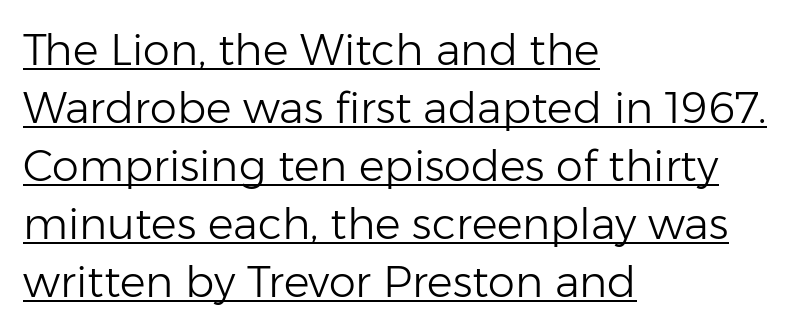
The text block is weighted toward the left margin, trailing off unevenly rightward. The string is rendered with underlining switched on. Glyph-to-glyph distance matches everyday printed text. The typesetting does not lean heavy: it is not bold.
